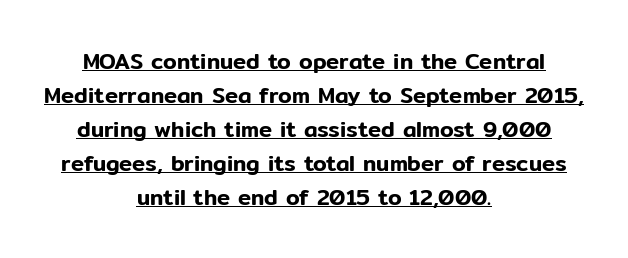
Q: Is the text italic (slanted)? A: No, it is upright.
Q: Is the text underlined? A: Yes.
Q: How is the paragraph aligned? A: Centered.
Q: Is the spacing between letters normal or unusually wide? A: Normal.
Q: Is the spacing between lines tight, normal or loose? A: Normal.
